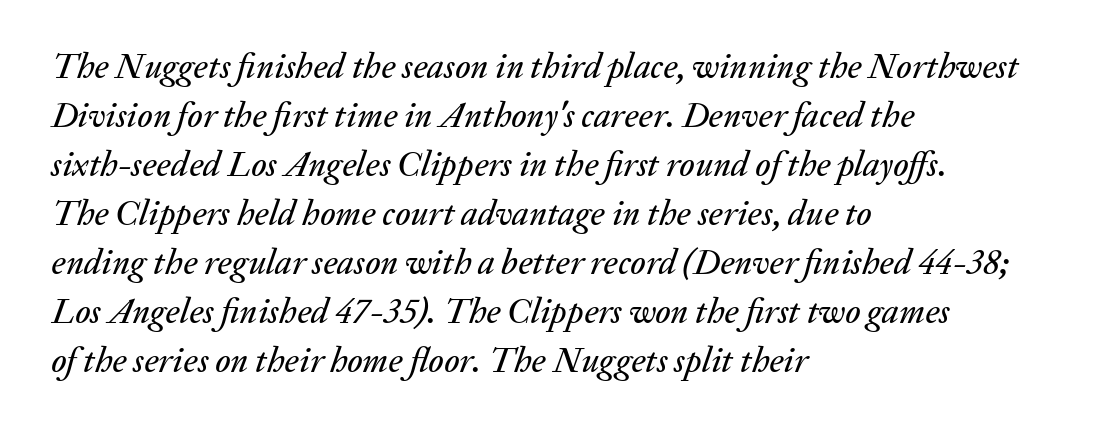
Decoration check: the copy has no underline. Quick note: interline space is typical. If you drew a ruler down the left edge, every line would touch it. Note the varied advance widths — an 'i' is clearly narrower than an 'm'.
